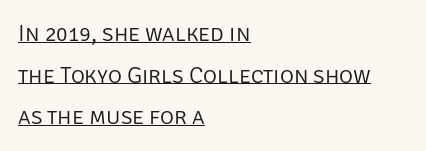
The image shows 24 px text type, upright; set left-aligned, line spacing 1.73x, normal letter spacing, underlined.
